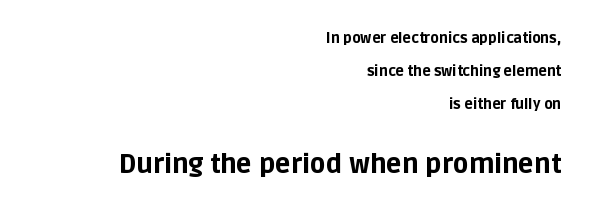
Every character sits straight up, as roman type does. A student would call this right alignment; a typographer would say flush right, rag left. The letters in the lower block stand taller than those in the block above. Does extra space separate the letters? No, they use regular spacing.
